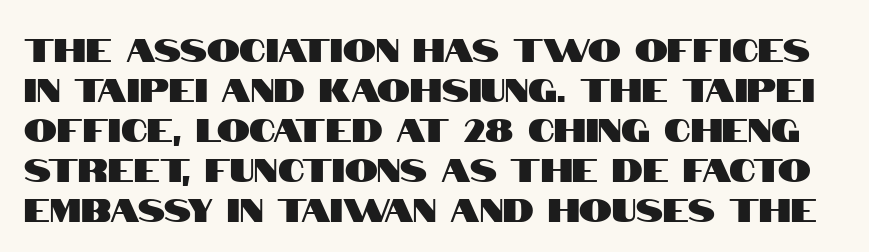
Type without underlining. The rendering shows plain stroke endings on the letterforms — a sans-serif design. Does the lettering tilt? It doesn't — this is upright. The line texture is even and compact thanks to regular tracking.
